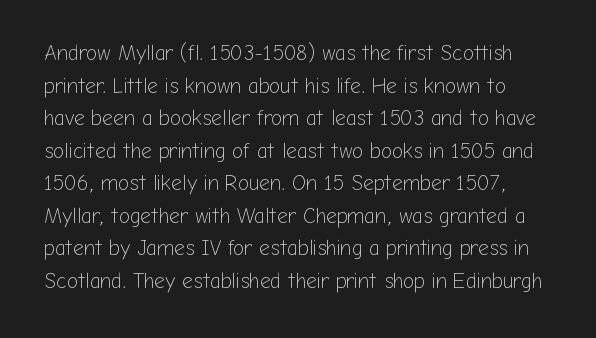
The image shows 21 px text type, upright; set normal line spacing (1.55x), normal letter spacing, not underlined.
